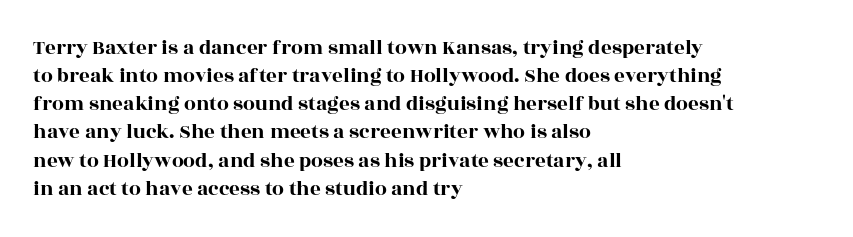
Teacher's note: observe the even left margin — that is flush-left alignment. No italicization has been applied; the sample stays upright. Clear beneath every line of the passage. Honestly, the letter spacing is just normal — you wouldn't notice it. A typesetter would call this leading conventional body-copy spacing.
